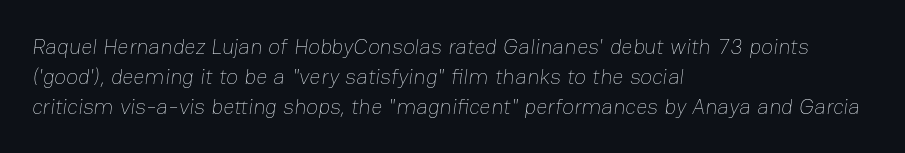
Observe the ordinary spacing: letters are neighbours, not strangers. Reading down the block, your eye returns to a fixed left position each line. Summary of weight: not heavy and not bold. Clear beneath every line of the passage. A normal amount of white space separates one row of letters from the next.
